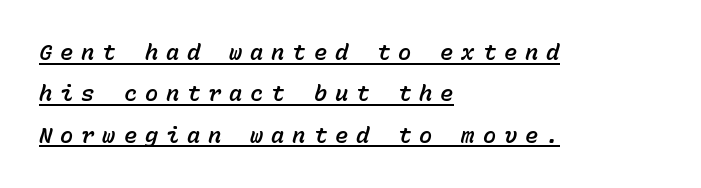
Italic: yes, the glyphs are oblique. A typesetter would call this heavily tracked-out type. The glyphs are accompanied by a horizontal stroke just below them. A student would call this left alignment; a typographer would say flush left, rag right.
